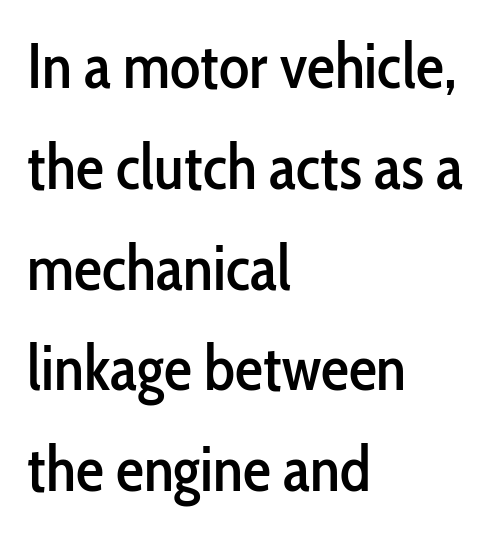
Spacing verdict: proportional, widths tailored to each character. Unmarked baselines from the first word to the last. Designer's note — italics off, roman on. Standard letterfit; no display-style spreading of the glyphs. Notice how the passage keeps a crisp vertical edge on the left only.
